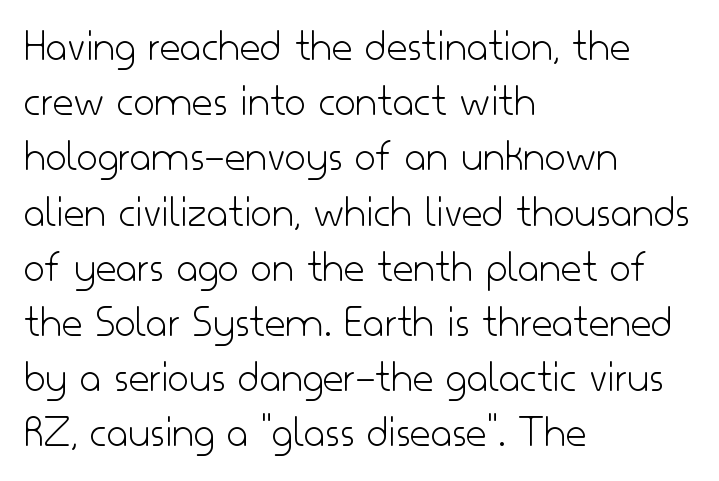
A classic flush-left, rag-right setting is used for this passage. Nope, no serifs anywhere on these letters. The typeface has the unassuming heft of standard copy or less. No italicization has been applied; the sample stays upright. Compared with typical body copy, the letter spacing here is the same. The rendering uses natural spacing where letterforms have individual widths.
